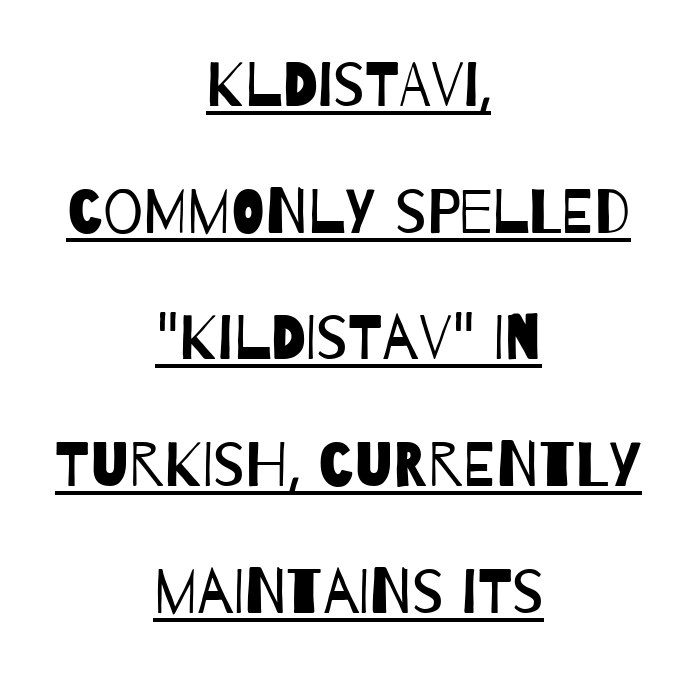
The text was rendered using a sans face with plain stroke endings. Like a heading marked for emphasis, these lines bear an underscore. In CSS terms this would be text-align: center. Tracking here is standard; glyphs follow each other at the usual distance. One glance says open: line gaps are wider than usual. Weight: regular or lighter.
